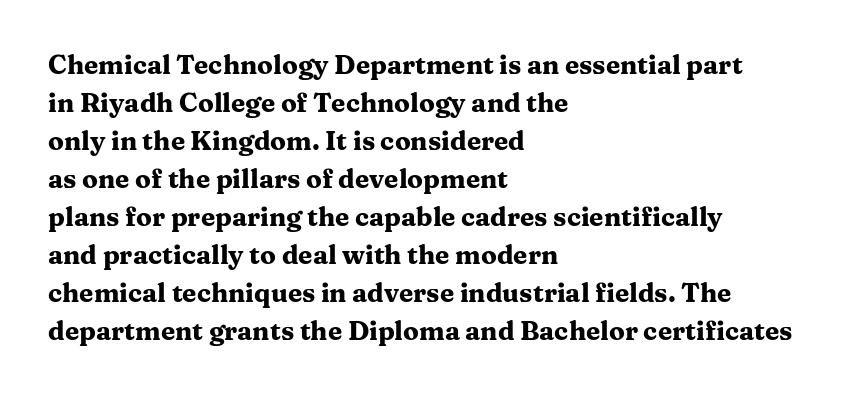
Horizontal alignment here is leftward, the default for most running prose. Nothing unusual about the tracking: characters are spaced as the font intends. Students, observe: this is what conventionally led text looks like. Does the lettering tilt? It doesn't — this is upright.
